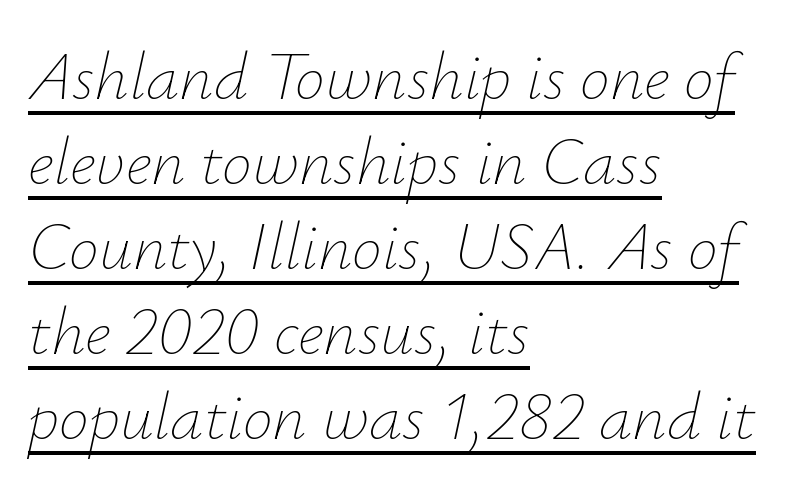
The image shows 67 px thin type, italic (leaning right); set left-aligned, normal line spacing (1.27x), normal letter spacing, underlined; low stroke contrast and a small x-height.
